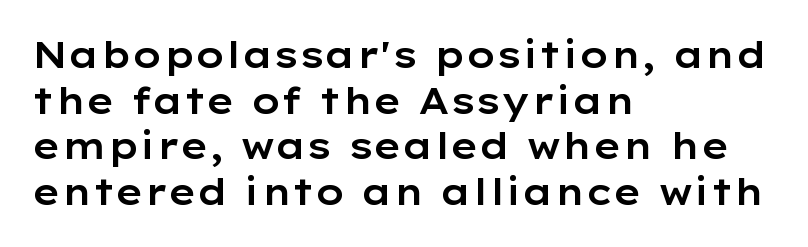
The image shows 36 px wide sans-serif type, upright; set left-aligned, normal line spacing (1.27x), normal letter spacing, not underlined; low stroke contrast and a medium x-height.
